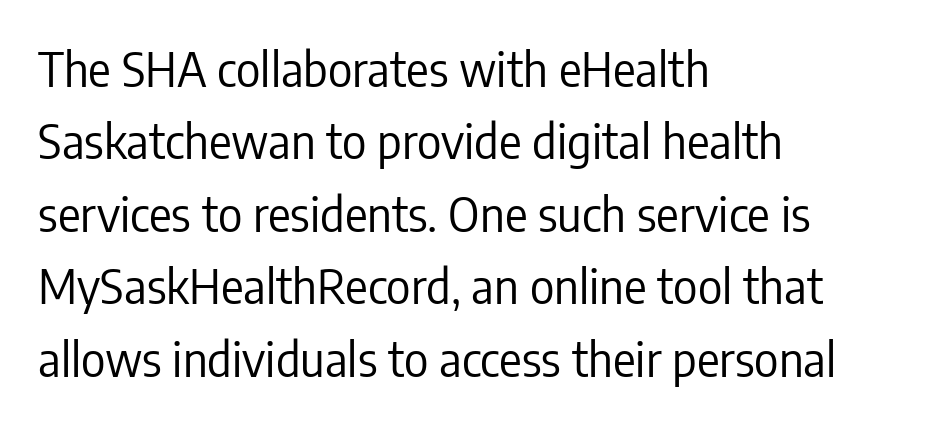
The image shows 47 px regular-weight, condensed sans-serif type, upright; set left-aligned, normal line spacing (1.54x), normal letter spacing, not underlined; low stroke contrast and a medium x-height.
